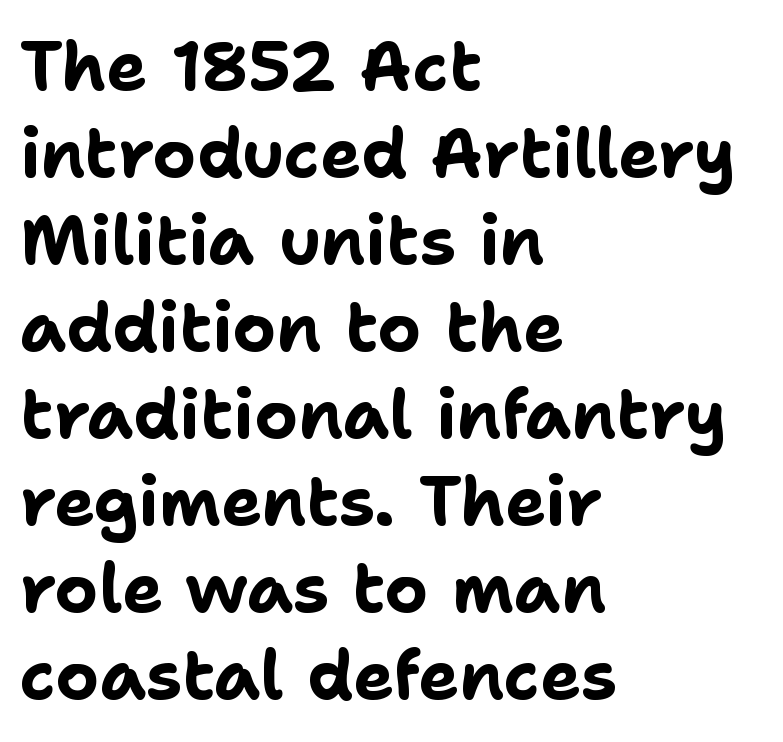
Q: Is the text bold? A: Yes.
Q: Is the text italic (slanted)? A: No, it is upright.
Q: Is the typeface a serif or a sans-serif typeface? A: Sans-serif.
Q: Is the text underlined? A: No.
Q: How is the paragraph aligned? A: Left-aligned.
Q: Is the spacing between letters normal or unusually wide? A: Normal.
Q: Is the spacing between lines tight, normal or loose? A: Normal.
Q: Width (condensed, normal, or wide)? A: Normal.
Q: Stroke contrast? A: Low.
Q: x-height? A: Medium.
Q: Monospaced? A: No.
